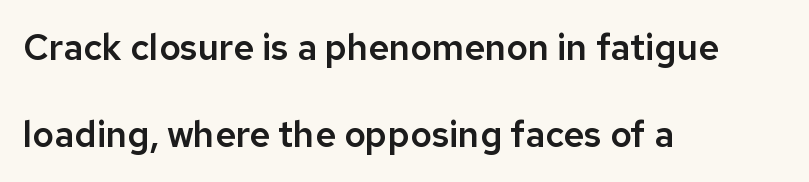
{"serif": "no", "italic": "no", "width": "normal", "stroke_contrast": "low", "x_height": "medium", "monospaced": "no", "underline": "no", "align": "left", "line_spacing": "loose", "line_spacing_ratio": 2.43, "letter_spacing": "normal", "letter_spacing_em": 0.0, "glyph_px": 36}
